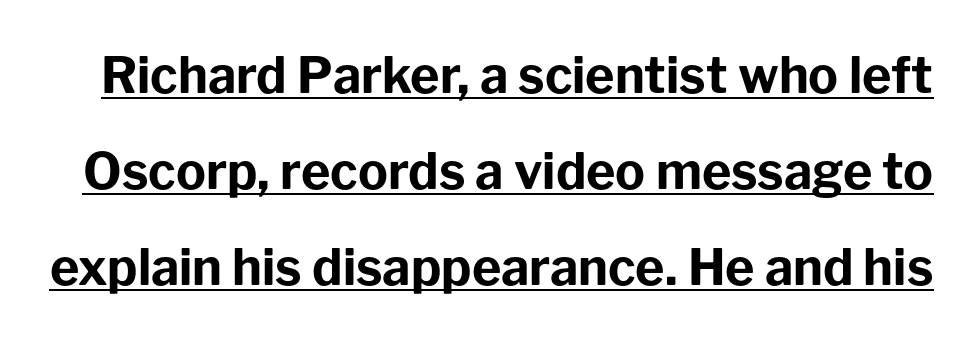
The image shows 50 px bold sans-serif type, upright; set loose line spacing (1.92x), normal letter spacing, underlined; low stroke contrast and a medium x-height.
